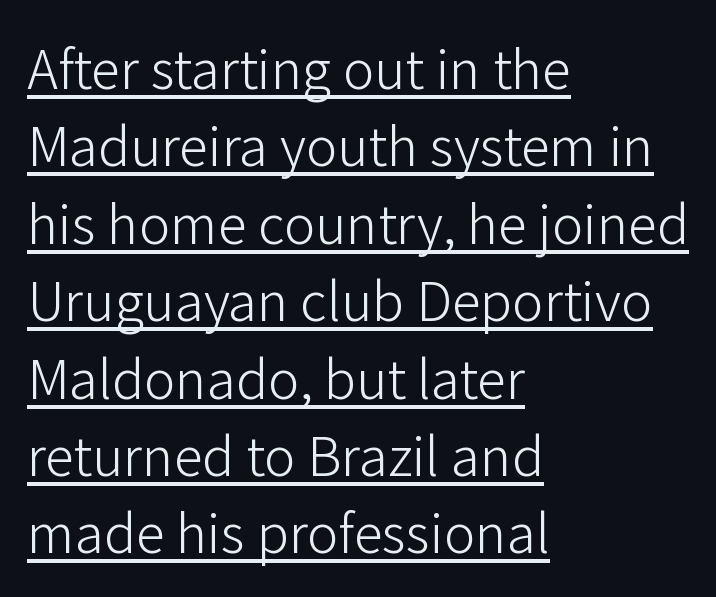
The image shows 53 px light sans-serif type, upright; set left-aligned, normal line spacing (1.46x), normal letter spacing, underlined; low stroke contrast and a medium x-height.
